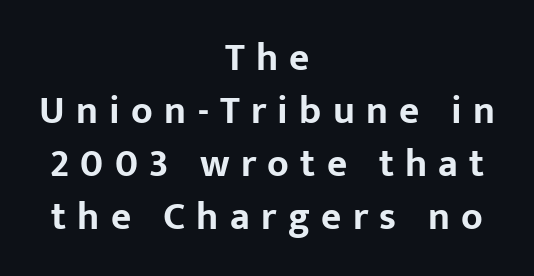
{"serif": "no", "italic": "no", "bold": "yes", "weight": "bold", "width": "normal", "stroke_contrast": "low", "x_height": "medium", "monospaced": "no", "underline": "no", "align": "center", "line_spacing": "normal", "line_spacing_ratio": 1.36, "letter_spacing": "wide", "letter_spacing_em": 0.29, "glyph_px": 39}
